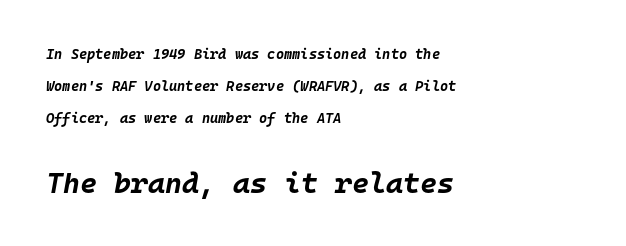
{"italic": "yes", "lean": "right", "slant_degrees": 10, "bold": "yes", "weight": "bold", "width": "normal", "stroke_contrast": "low", "x_height": "large", "monospaced": "yes", "underline": "no", "align": "left", "line_spacing": "loose", "line_spacing_ratio": 2.3, "letter_spacing": "normal", "letter_spacing_em": 0.0, "larger_block": "second", "size_ratio": 2.07, "glyph_px": 29}
